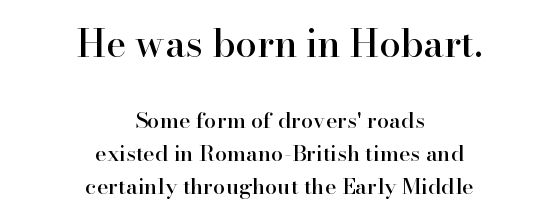
The image shows 38 px serif type, upright; set centered, normal line spacing (1.49x), normal letter spacing, not underlined; the first (top) block is 1.73x larger; high stroke contrast and a small x-height.
